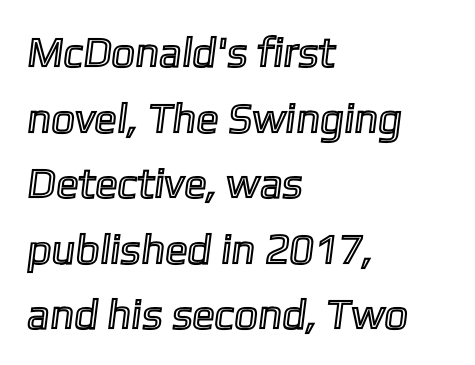
The image shows 42 px text type; set left-aligned, normal line spacing (1.56x), normal letter spacing, not underlined; a medium x-height.
